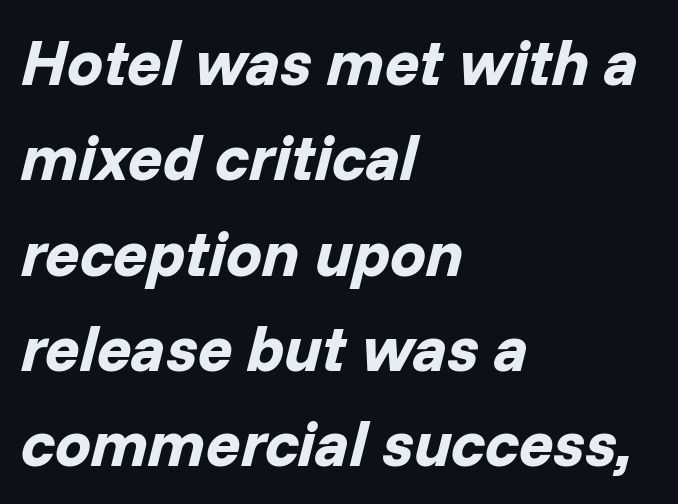
{"italic": "yes", "lean": "right", "slant_degrees": 14, "bold": "yes", "weight": "bold", "width": "normal", "stroke_contrast": "low", "x_height": "medium", "monospaced": "no", "underline": "no", "align": "left", "line_spacing": "normal", "line_spacing_ratio": 1.49, "letter_spacing": "normal", "letter_spacing_em": 0.0, "glyph_px": 64}
